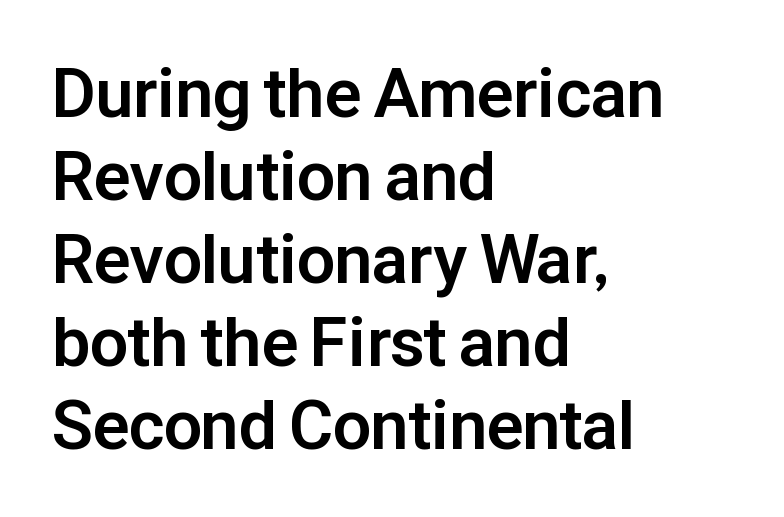
{"serif": "no", "italic": "no", "bold": "yes", "weight": "bold", "width": "normal", "stroke_contrast": "low", "x_height": "medium", "monospaced": "no", "underline": "no", "align": "left", "line_spacing_ratio": 1.22, "letter_spacing": "normal", "letter_spacing_em": 0.0, "glyph_px": 68}
